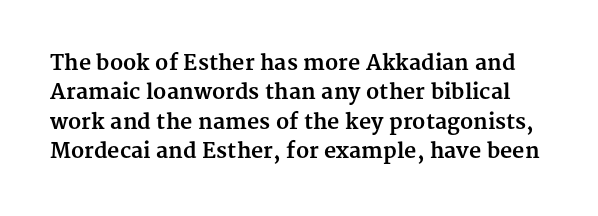
Q: Is the text bold? A: Yes.
Q: Is the text italic (slanted)? A: No, it is upright.
Q: Is the text underlined? A: No.
Q: Is the spacing between letters normal or unusually wide? A: Normal.
Q: Is the spacing between lines tight, normal or loose? A: Normal.
